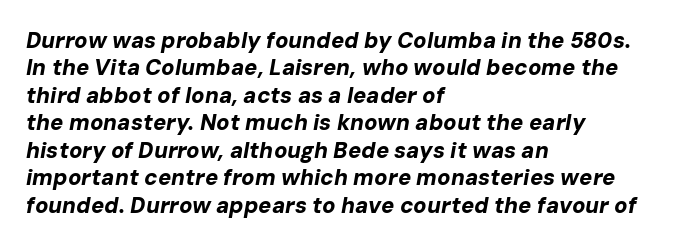
Does the leading feel generous? No, just average. Tall strokes in this sample are angled rather than plumb. The paragraph shown leans on its left margin. Any mark beneath the type? The region is blank. Tracking here is standard; glyphs follow each other at the usual distance. Summary of weight: heavy, a full bold.
